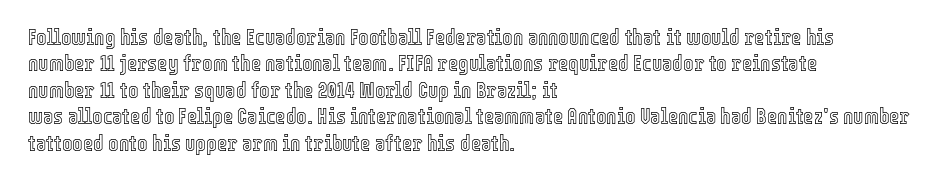
The image shows 22 px text type, upright; set left-aligned, line spacing 1.2x, normal letter spacing, not underlined.
